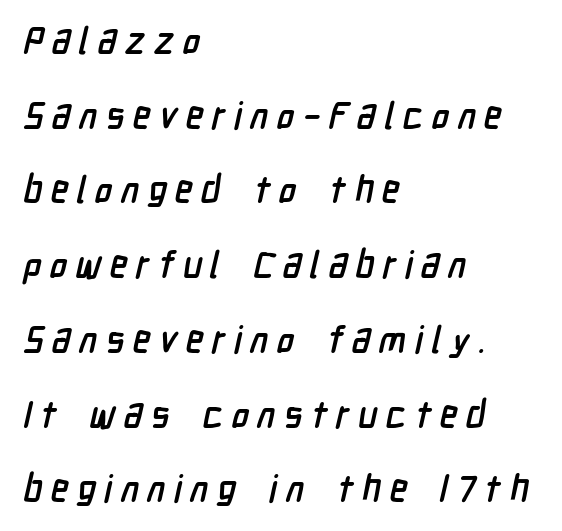
Q: Is the text bold? A: Yes.
Q: Is the typeface a serif or a sans-serif typeface? A: Sans-serif.
Q: Is the text underlined? A: No.
Q: How is the paragraph aligned? A: Left-aligned.
Q: Is the spacing between letters normal or unusually wide? A: Unusually wide.
Q: Is the spacing between lines tight, normal or loose? A: Loose.
Q: Width (condensed, normal, or wide)? A: Condensed.
Q: Stroke contrast? A: Low.
Q: x-height? A: Medium.
Q: Monospaced? A: No.
